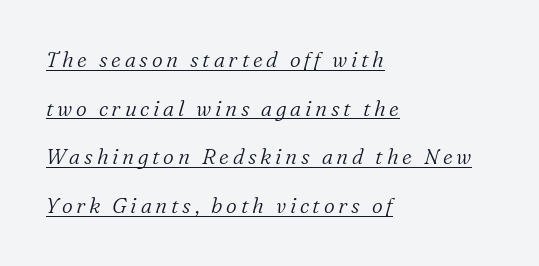
The image shows 21 px text type, italic (leaning right); set left-aligned, loose line spacing (2.32x), underlined.
